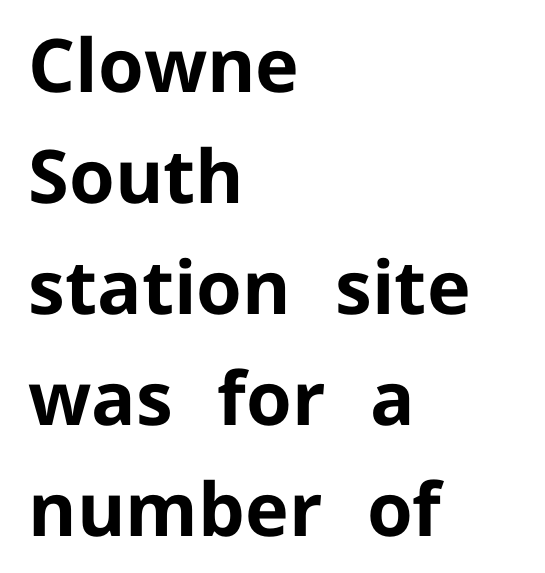
Q: Is the text bold? A: Yes.
Q: Is the text italic (slanted)? A: No, it is upright.
Q: Is the typeface a serif or a sans-serif typeface? A: Sans-serif.
Q: Is the text underlined? A: No.
Q: How is the paragraph aligned? A: Left-aligned.
Q: Is the spacing between letters normal or unusually wide? A: Normal.
Q: Is the spacing between lines tight, normal or loose? A: Normal.
Q: Width (condensed, normal, or wide)? A: Normal.
Q: Stroke contrast? A: Low.
Q: x-height? A: Medium.
Q: Monospaced? A: No.
